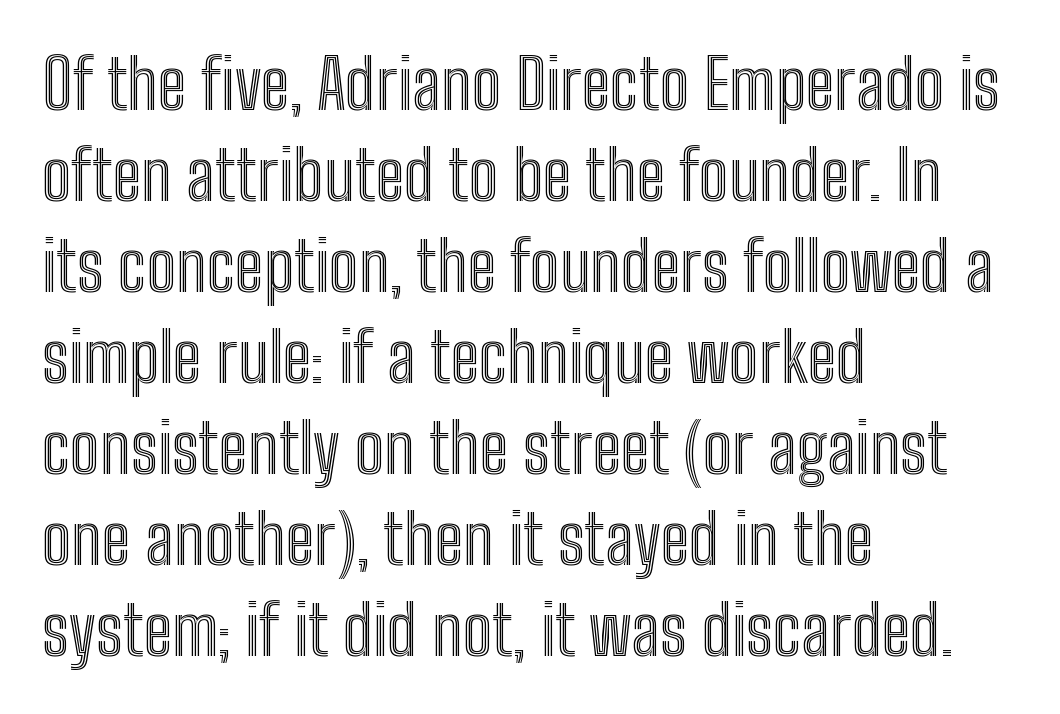
{"italic": "no", "width": "condensed", "x_height": "medium", "monospaced": "no", "underline": "no", "align": "left", "line_spacing": "normal", "line_spacing_ratio": 1.32, "letter_spacing": "normal", "letter_spacing_em": 0.0, "glyph_px": 69}
